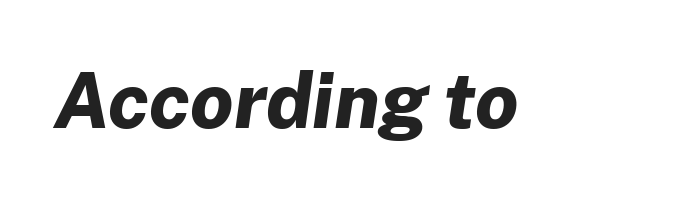
Q: Is the text bold? A: Yes.
Q: Is the text italic (slanted)? A: Yes, it leans right by about 8 degrees.
Q: Is the text underlined? A: No.
Q: Is the spacing between letters normal or unusually wide? A: Normal.
Q: Width (condensed, normal, or wide)? A: Normal.
Q: Stroke contrast? A: Low.
Q: x-height? A: Medium.
Q: Monospaced? A: No.
